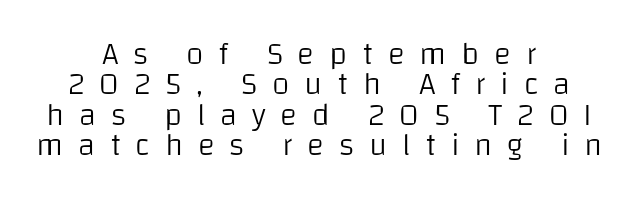
This is not heavy type; no bold has been used. Note: no serifs on the glyphs. Reading down the column, the eye jumps only a short way to each next line. No italicization has been applied; the sample stays upright. The foot of each line stays bare and open.
